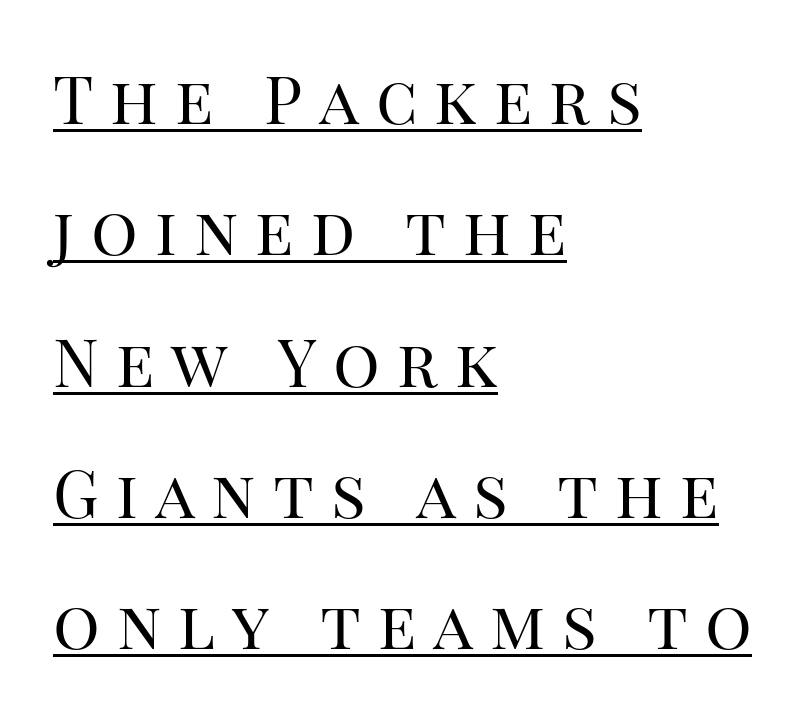
Q: Is the text bold? A: No.
Q: Is the text italic (slanted)? A: No, it is upright.
Q: Is the typeface a serif or a sans-serif typeface? A: Serif.
Q: Is the text underlined? A: Yes.
Q: How is the paragraph aligned? A: Left-aligned.
Q: Is the spacing between letters normal or unusually wide? A: Unusually wide.
Q: Is the spacing between lines tight, normal or loose? A: Loose.
Q: Width (condensed, normal, or wide)? A: Normal.
Q: Stroke contrast? A: High.
Q: x-height? A: Large.
Q: Monospaced? A: No.
